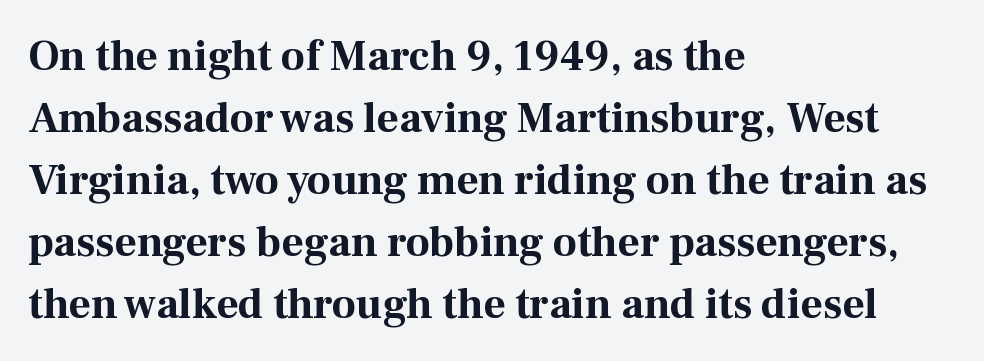
{"serif": "yes", "italic": "no", "bold": "yes", "weight": "bold", "width": "normal", "stroke_contrast": "medium", "x_height": "medium", "monospaced": "no", "underline": "no", "align": "left", "line_spacing": "normal", "line_spacing_ratio": 1.44, "letter_spacing": "normal", "letter_spacing_em": 0.0, "glyph_px": 43}
